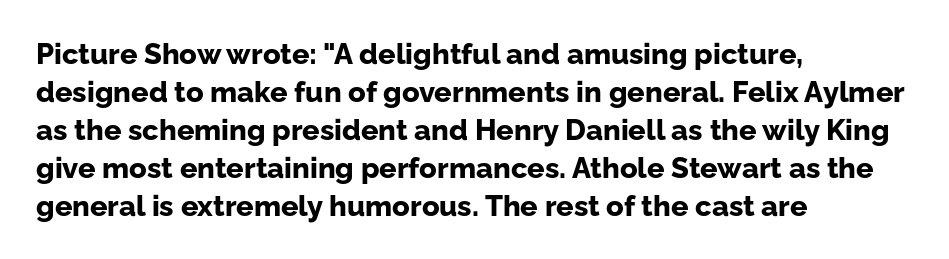
Alignment: flush left. Does extra space separate the letters? No, they use regular spacing. Varying glyph widths throughout — classic text-font behaviour. One glance says typical: line gaps are just what's usual. Descender tails drop into unmarked territory. It's the straight-up-and-down kind of type.
